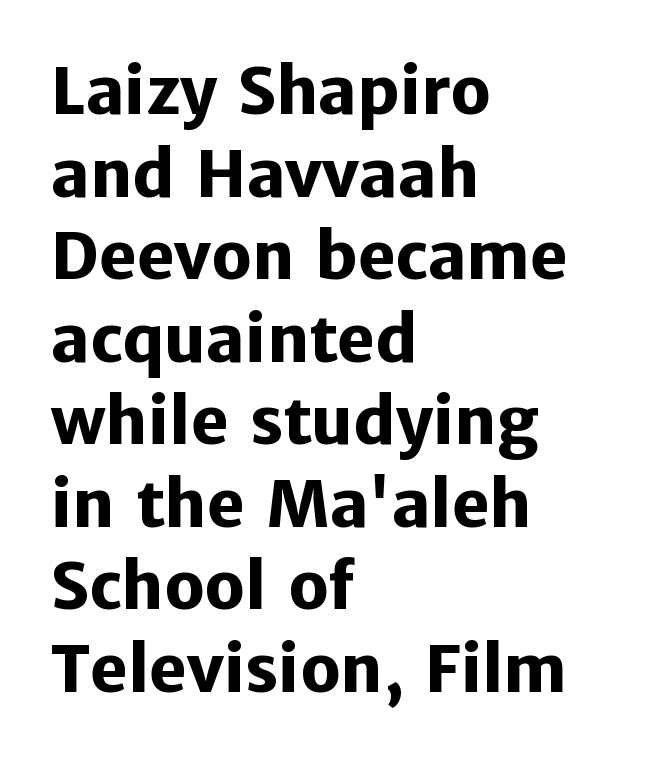
The image shows 64 px heavy sans-serif type, upright; set left-aligned, normal line spacing (1.29x), normal letter spacing, not underlined; low stroke contrast and a medium x-height.
